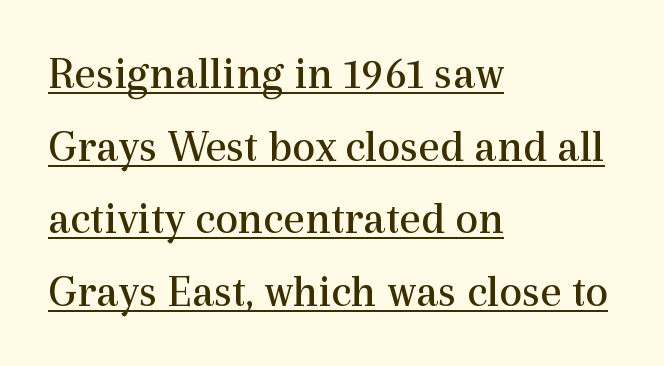
{"serif": "yes", "italic": "no", "bold": "no", "weight": "regular", "width": "normal", "x_height": "medium", "monospaced": "no", "underline": "yes", "align": "left", "line_spacing": "normal", "line_spacing_ratio": 1.58, "letter_spacing": "normal", "letter_spacing_em": 0.0, "glyph_px": 46}
